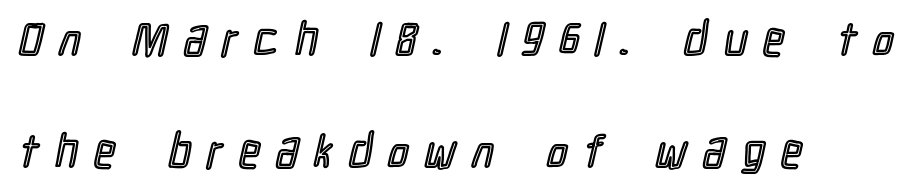
{"width": "condensed", "x_height": "medium", "monospaced": "no", "underline": "no", "align": "left", "line_spacing": "loose", "line_spacing_ratio": 2.44, "letter_spacing": "wide", "letter_spacing_em": 0.36, "glyph_px": 46}
